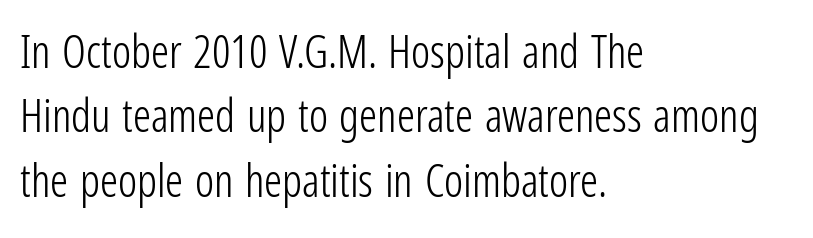
The image shows 45 px light, condensed sans-serif type, upright; set left-aligned, normal line spacing (1.43x), normal letter spacing, not underlined; low stroke contrast and a medium x-height.
